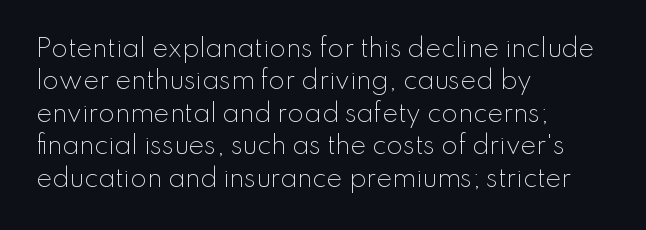
The typesetter chose a ragged-right arrangement here. In terms of letterspacing, this is plain default setting. Descenders hang freely into open space. A typesetter would call this leading conventional body-copy spacing. Stems and bowls with no extra thickness — not bold.
